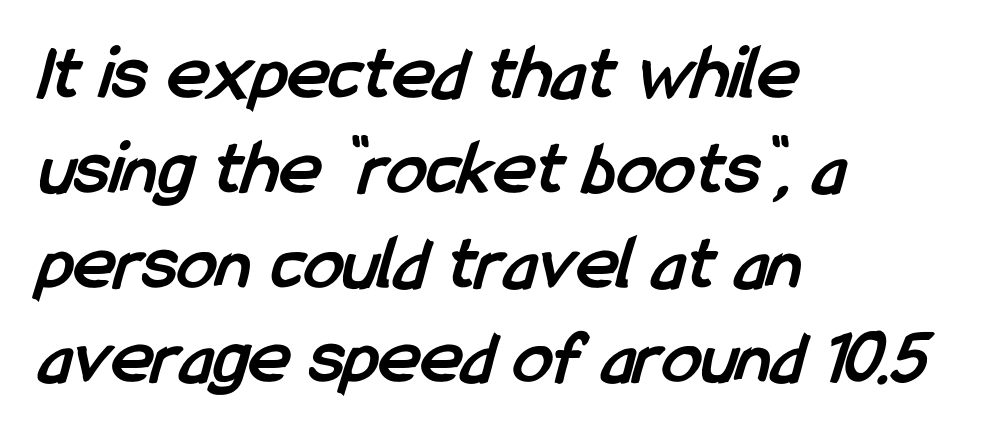
{"serif": "no", "bold": "yes", "weight": "semibold", "width": "condensed", "stroke_contrast": "low", "x_height": "medium", "monospaced": "no", "underline": "no", "align": "left", "line_spacing_ratio": 1.2, "letter_spacing": "normal", "letter_spacing_em": 0.0, "glyph_px": 79}
